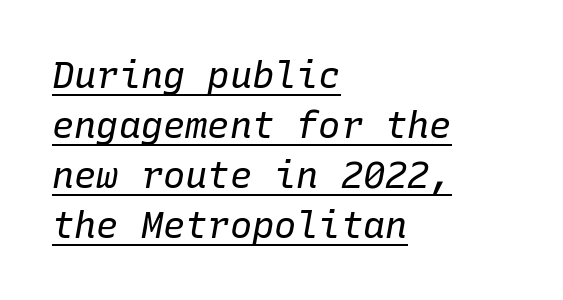
The text carries the slant typical of an italic or oblique font. These lines keep a tight, regular rhythm from letter to letter. The block of text has a typical density, with ordinary space between rows. Here the designer chose a console-style face with uniform glyph widths. Left-aligned paragraph, ragged on the right.
